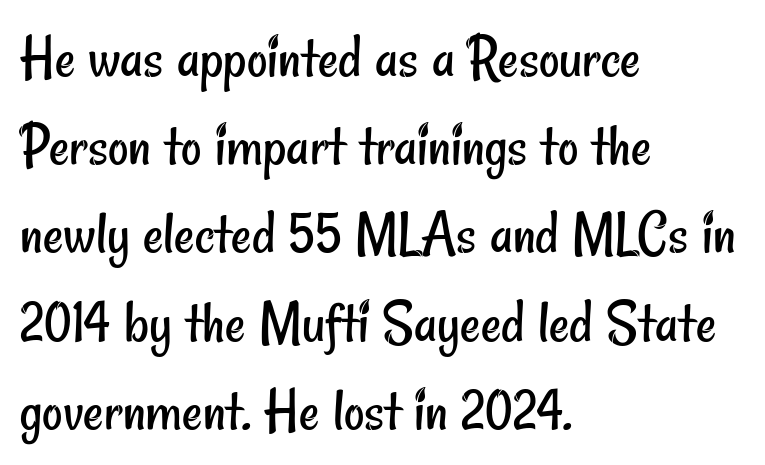
Nope, no serifs anywhere on these letters. The strip under each line holds only bare page. Compared with a typical body face, this is equally light or lighter still. This sample is left-justified, so line endings fall wherever the words run out. These lines are rendered in a variable-pitch font.
